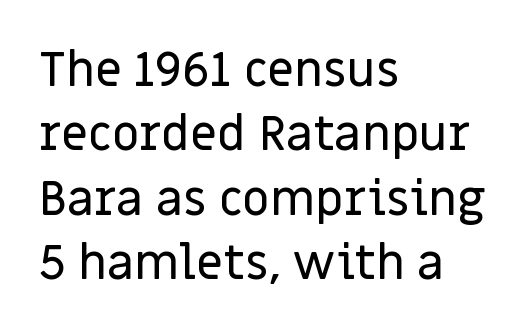
The image shows 48 px sans-serif type, upright; set left-aligned, normal line spacing (1.34x), normal letter spacing, not underlined; low stroke contrast and a large x-height.
